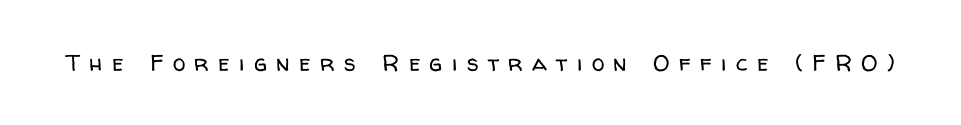
{"italic": "no", "bold": "no", "underline": "no", "letter_spacing": "wide", "letter_spacing_em": 0.41, "glyph_px": 23}
